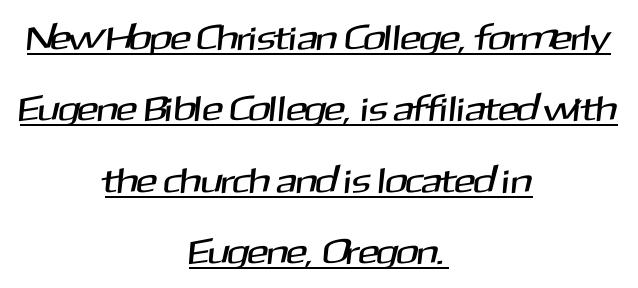
Q: Is the typeface a serif or a sans-serif typeface? A: Sans-serif.
Q: Is the text underlined? A: Yes.
Q: How is the paragraph aligned? A: Centered.
Q: Is the spacing between letters normal or unusually wide? A: Normal.
Q: Is the spacing between lines tight, normal or loose? A: Loose.
Q: Width (condensed, normal, or wide)? A: Normal.
Q: Stroke contrast? A: Medium.
Q: x-height? A: Medium.
Q: Monospaced? A: No.
